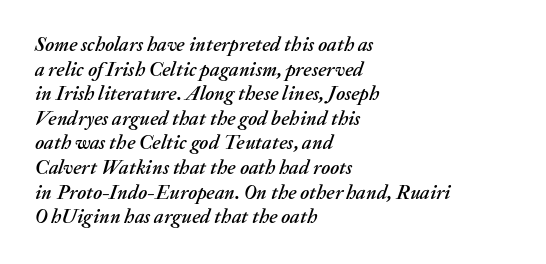
The image shows 20 px text type, italic (leaning right); set left-aligned, line spacing 1.23x, normal letter spacing, not underlined.
